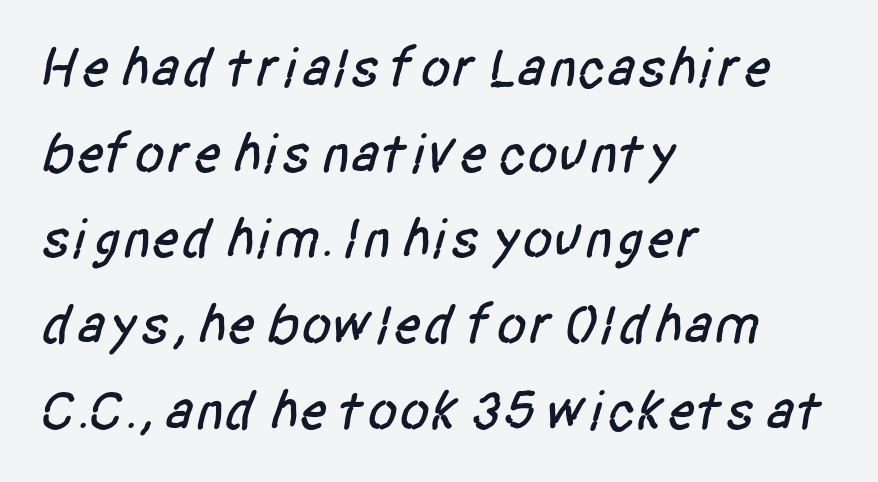
The image shows 56 px condensed sans-serif type; set left-aligned, normal line spacing (1.53x), normal letter spacing, not underlined; low stroke contrast and a large x-height.
